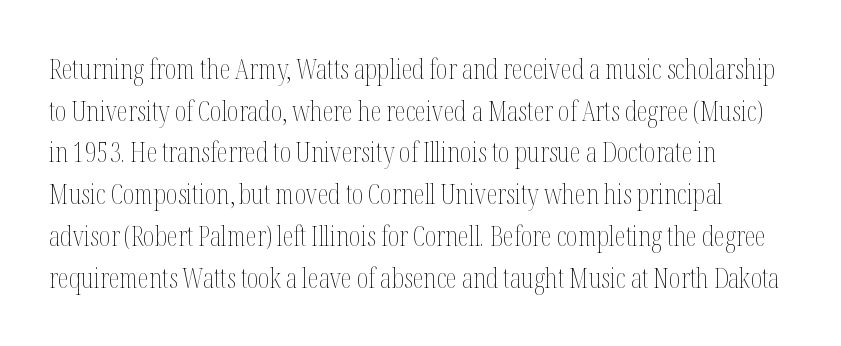
The text block is weighted toward the left margin, trailing off unevenly rightward. This sample keeps an unexceptional amount of space between lines. Ascenders rise straight up at ninety degrees. The space directly below the letters is spotless. You could call the tracking neutral — neither tight nor loose.
